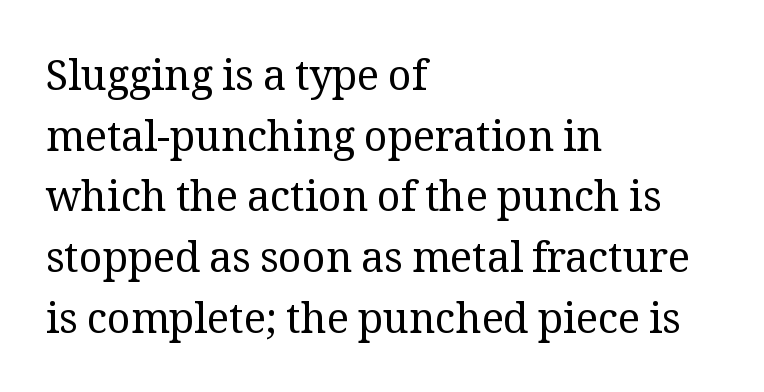
Q: Is the text bold? A: No.
Q: Is the text italic (slanted)? A: No, it is upright.
Q: Is the typeface a serif or a sans-serif typeface? A: Serif.
Q: Is the text underlined? A: No.
Q: How is the paragraph aligned? A: Left-aligned.
Q: Is the spacing between letters normal or unusually wide? A: Normal.
Q: Is the spacing between lines tight, normal or loose? A: Normal.
Q: Width (condensed, normal, or wide)? A: Normal.
Q: Stroke contrast? A: Medium.
Q: x-height? A: Medium.
Q: Monospaced? A: No.
